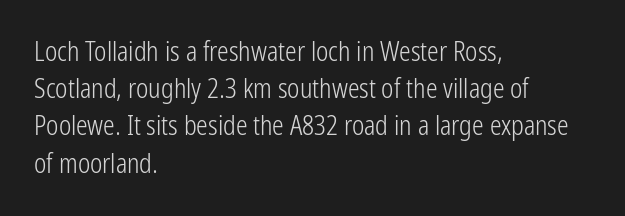
The rendering anchors every line to the left-hand side. A clean baseline with only descenders dipping below it. No chunkiness to these letters — they're not bold. Leading matches the norm, producing a regular column. Ascenders rise straight up at ninety degrees. Nobody touched the tracking dial on this one.
